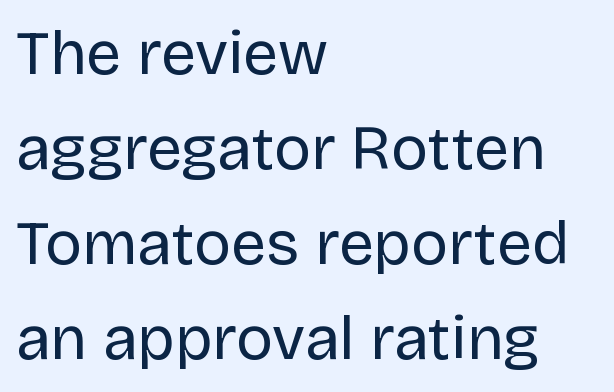
Q: Is the text bold? A: No.
Q: Is the text italic (slanted)? A: No, it is upright.
Q: Is the typeface a serif or a sans-serif typeface? A: Sans-serif.
Q: Is the text underlined? A: No.
Q: How is the paragraph aligned? A: Left-aligned.
Q: Is the spacing between letters normal or unusually wide? A: Normal.
Q: Is the spacing between lines tight, normal or loose? A: Normal.
Q: Width (condensed, normal, or wide)? A: Normal.
Q: Stroke contrast? A: Low.
Q: x-height? A: Large.
Q: Monospaced? A: No.
